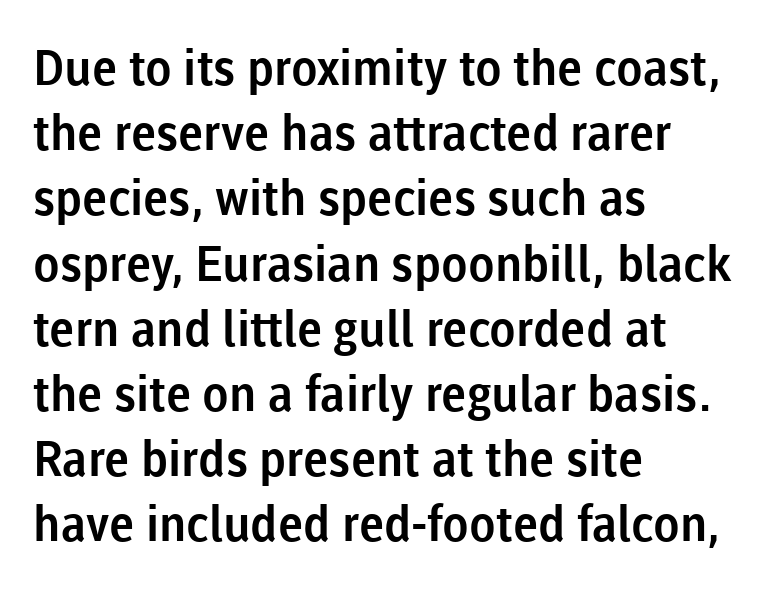
Q: Is the text italic (slanted)? A: No, it is upright.
Q: Is the typeface a serif or a sans-serif typeface? A: Sans-serif.
Q: Is the text underlined? A: No.
Q: How is the paragraph aligned? A: Left-aligned.
Q: Is the spacing between letters normal or unusually wide? A: Normal.
Q: Is the spacing between lines tight, normal or loose? A: Normal.
Q: Width (condensed, normal, or wide)? A: Normal.
Q: Stroke contrast? A: Low.
Q: x-height? A: Medium.
Q: Monospaced? A: No.
